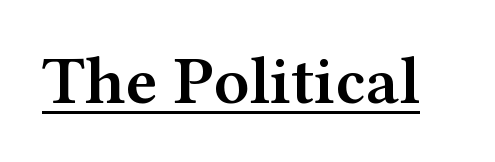
The image shows 68 px semibold, wide serif type, upright; set normal letter spacing, underlined; medium stroke contrast and a medium x-height.
